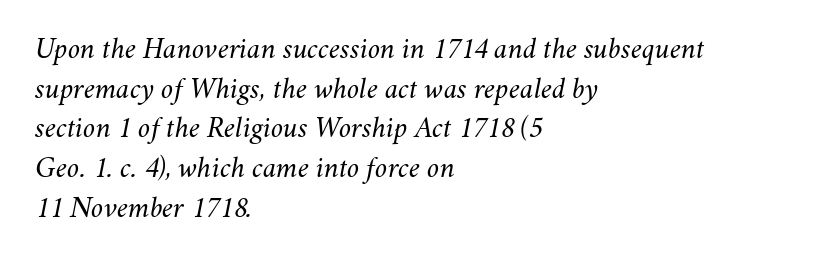
Compared with a centered layout, this one pins lines to the left instead. Think of a printed novel: that variable character pitch is what you see here. Slanted lettering throughout. Only glyphs here, with clear space below each row. Vertical stems look standard width or narrower in stroke. Honestly, the letter spacing is just normal — you wouldn't notice it.
